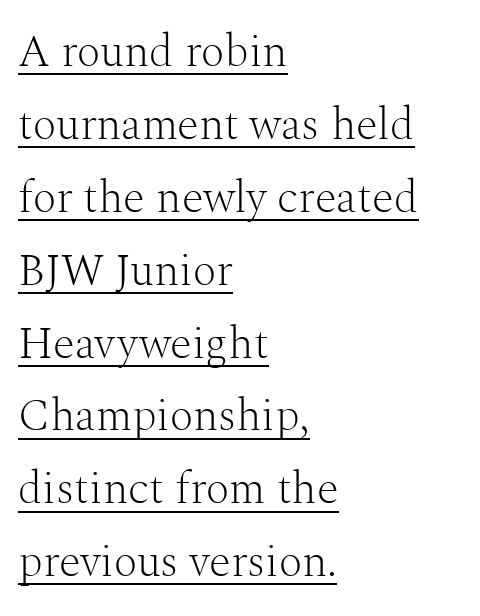
{"serif": "yes", "italic": "no", "bold": "no", "weight": "light", "width": "normal", "stroke_contrast": "medium", "x_height": "medium", "monospaced": "no", "underline": "yes", "align": "left", "line_spacing": "normal", "line_spacing_ratio": 1.62, "letter_spacing": "normal", "letter_spacing_em": 0.0, "glyph_px": 45}
